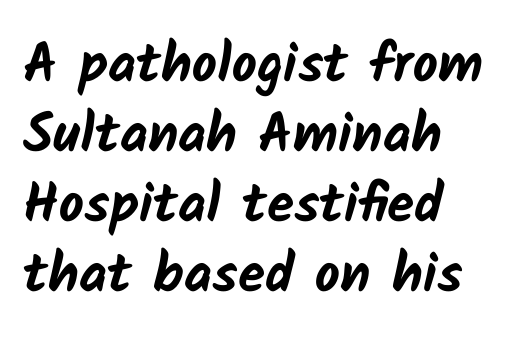
The image shows 55 px bold sans-serif type; set normal line spacing (1.27x), normal letter spacing, not underlined; low stroke contrast and a medium x-height.
